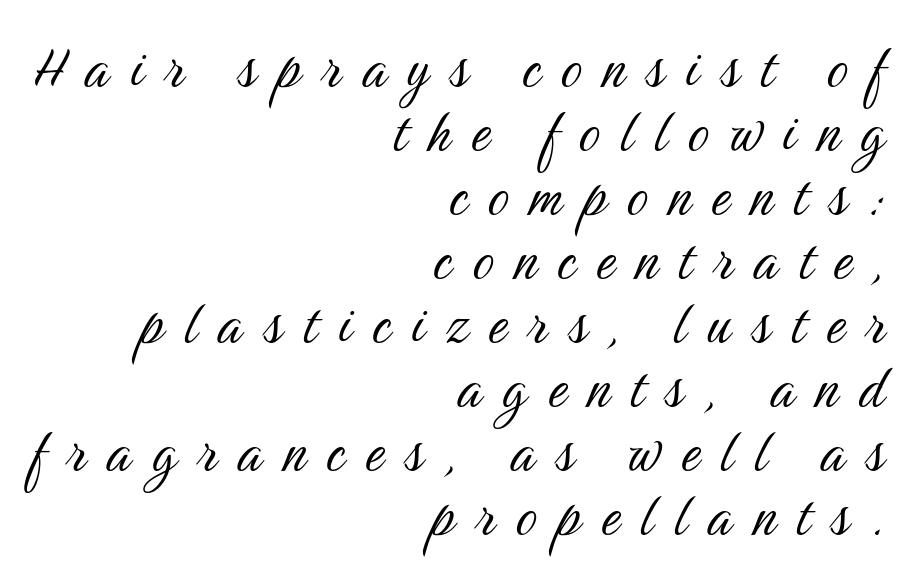
Q: Is the text bold? A: No.
Q: Is the text italic (slanted)? A: Yes.
Q: Is the typeface a serif or a sans-serif typeface? A: Sans-serif.
Q: Is the text underlined? A: No.
Q: How is the paragraph aligned? A: Right-aligned.
Q: Is the spacing between letters normal or unusually wide? A: Unusually wide.
Q: Is the spacing between lines tight, normal or loose? A: Tight.
Q: Width (condensed, normal, or wide)? A: Condensed.
Q: Stroke contrast? A: Medium.
Q: x-height? A: Medium.
Q: Monospaced? A: No.
